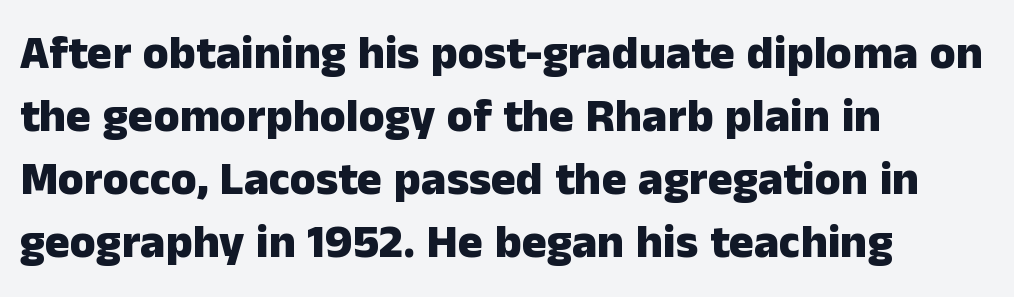
Thick stems and heavy bowls — unmistakably bold. Underline: absent. One glance says typical: line gaps are just what's usual. The gaps between neighbouring characters are ordinary and unremarkable.
